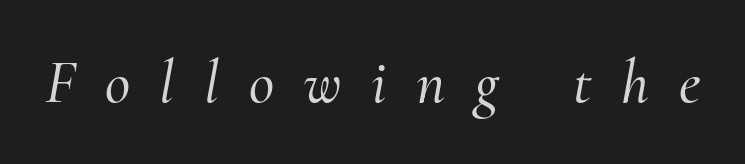
The image shows 62 px serif type, italic (leaning right); set unusually wide letter spacing (+0.48 em), not underlined; medium stroke contrast and a small x-height.
